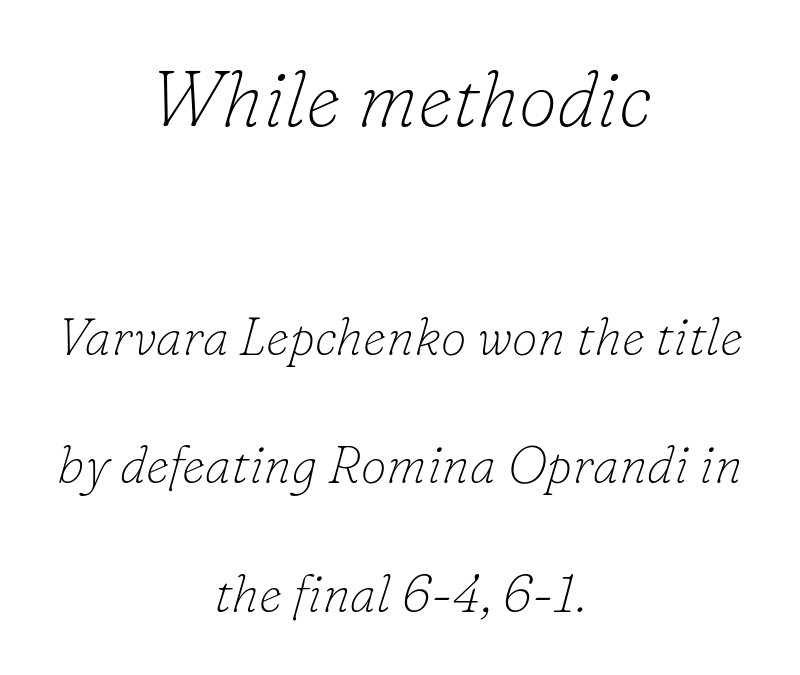
The image shows 78 px thin serif type, italic (leaning right); set centered, loose line spacing (2.47x), normal letter spacing, not underlined; the first (top) block is 1.5x larger; low stroke contrast and a small x-height.
